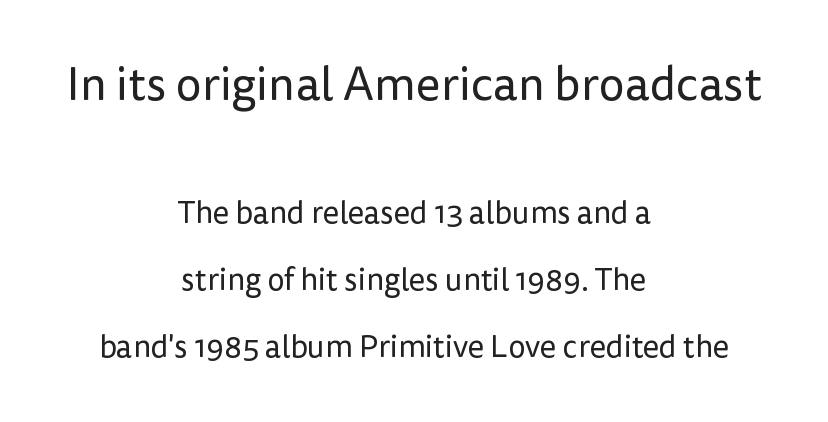
Unmarked baselines from the first word to the last. Compared with typical body copy, the letter spacing here is the same. Varying glyph widths throughout — classic text-font behaviour. This is roman type, the default non-slanted kind. Summary of weight: not heavy and not bold.
